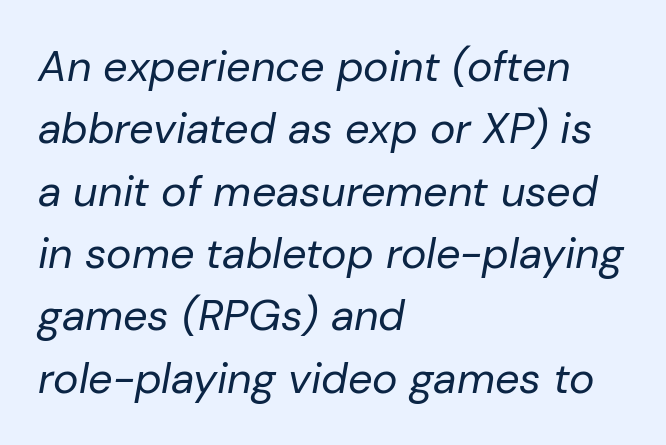
{"italic": "yes", "lean": "right", "slant_degrees": 10, "bold": "no", "weight": "regular", "width": "normal", "stroke_contrast": "low", "x_height": "medium", "monospaced": "no", "underline": "no", "align": "left", "line_spacing": "normal", "line_spacing_ratio": 1.45, "letter_spacing": "normal", "letter_spacing_em": 0.0, "glyph_px": 43}
